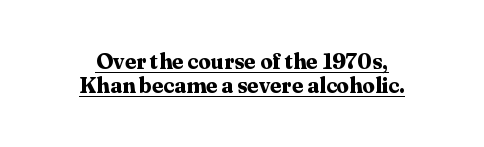
The image shows 22 px bold type, upright; set centered, tight line spacing (1.11x), normal letter spacing, underlined.
